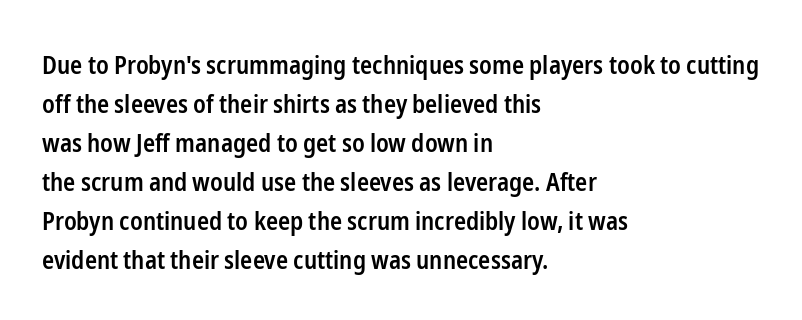
Nope, not italic — everything's standing straight. Semibold letterforms, between regular and bold. A typesetter would call this leading conventional body-copy spacing. Any mark beneath the type? The region is blank. The rendering anchors every line to the left-hand side. Letter spacing: default.
